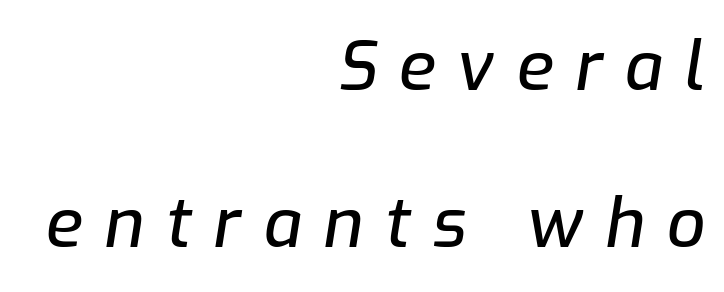
Q: Is the text italic (slanted)? A: Yes, it leans right by about 9 degrees.
Q: Is the text underlined? A: No.
Q: How is the paragraph aligned? A: Right-aligned.
Q: Is the spacing between letters normal or unusually wide? A: Unusually wide.
Q: Is the spacing between lines tight, normal or loose? A: Loose.
Q: Width (condensed, normal, or wide)? A: Normal.
Q: Stroke contrast? A: Low.
Q: x-height? A: Medium.
Q: Monospaced? A: No.
